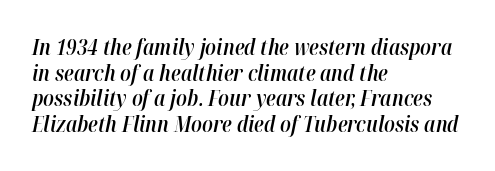
Q: Is the text bold? A: Semi-bold.
Q: Is the text italic (slanted)? A: Yes, it leans right by about 12 degrees.
Q: Is the text underlined? A: No.
Q: How is the paragraph aligned? A: Left-aligned.
Q: Is the spacing between letters normal or unusually wide? A: Normal.
